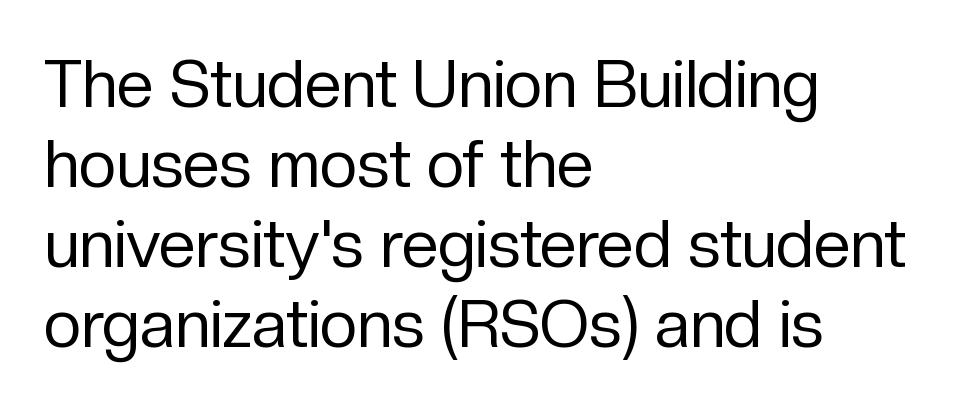
{"serif": "no", "italic": "no", "bold": "no", "weight": "regular", "width": "normal", "stroke_contrast": "low", "x_height": "medium", "monospaced": "no", "underline": "no", "align": "left", "line_spacing_ratio": 1.21, "letter_spacing": "normal", "letter_spacing_em": 0.0, "glyph_px": 66}
